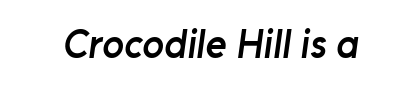
Words appear dense and cohesive because spacing is normal. The sample has been set in demibold, a notch under bold. Character widths vary here, with narrow letters taking less room than wide ones. Does the type have serifs? No, each stem ends abruptly. Descenders are the only things crossing below the line.
